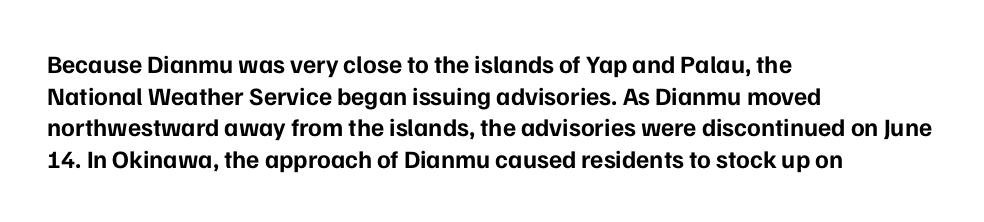
Q: Is the text bold? A: Yes.
Q: Is the text italic (slanted)? A: No, it is upright.
Q: Is the text underlined? A: No.
Q: How is the paragraph aligned? A: Left-aligned.
Q: Is the spacing between letters normal or unusually wide? A: Normal.
Q: Is the spacing between lines tight, normal or loose? A: Normal.
